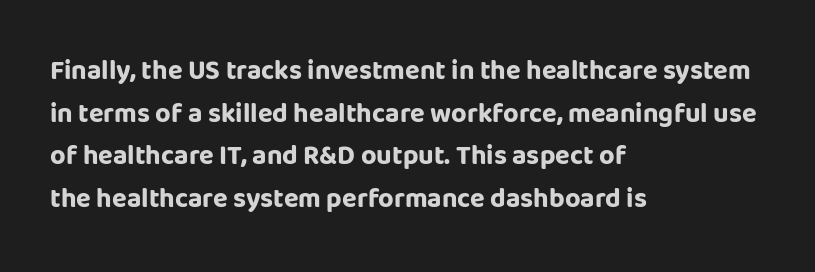
The image shows 27 px bold type, upright; set left-aligned, normal line spacing (1.58x), normal letter spacing, not underlined.
